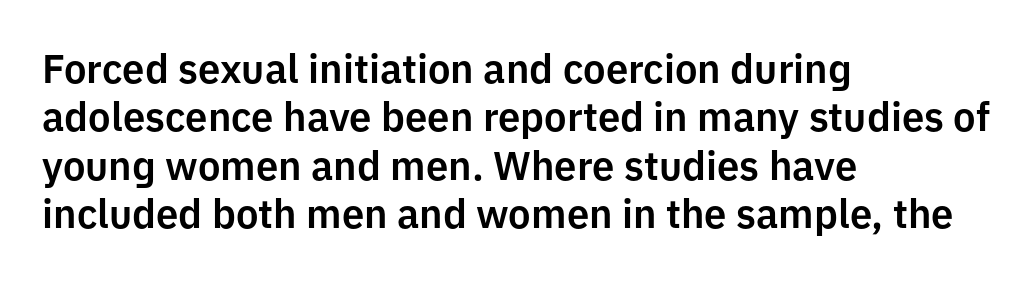
Q: Is the text italic (slanted)? A: No, it is upright.
Q: Is the typeface a serif or a sans-serif typeface? A: Sans-serif.
Q: Is the text underlined? A: No.
Q: How is the paragraph aligned? A: Left-aligned.
Q: Is the spacing between letters normal or unusually wide? A: Normal.
Q: Width (condensed, normal, or wide)? A: Normal.
Q: Stroke contrast? A: Low.
Q: x-height? A: Medium.
Q: Monospaced? A: No.
